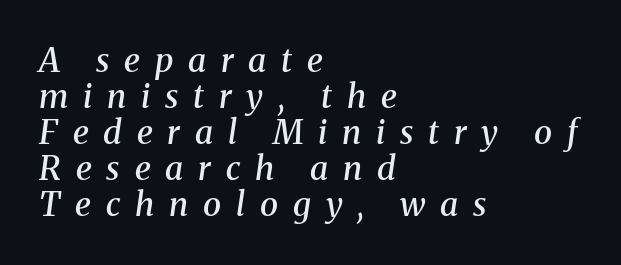
{"serif": "yes", "italic": "yes", "lean": "right", "slant_degrees": 8, "bold": "semi", "weight": "semibold", "width": "normal", "stroke_contrast": "medium", "x_height": "medium", "monospaced": "no", "underline": "no", "align": "left", "line_spacing": "tight", "line_spacing_ratio": 1.09, "letter_spacing": "wide", "letter_spacing_em": 0.45, "glyph_px": 33}
